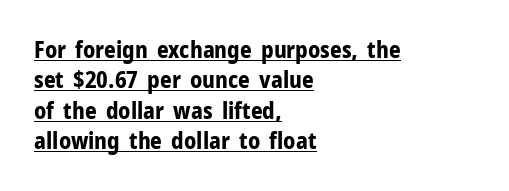
{"italic": "no", "bold": "yes", "underline": "yes", "align": "left", "line_spacing": "normal", "line_spacing_ratio": 1.32, "letter_spacing": "normal", "letter_spacing_em": 0.0, "glyph_px": 23}
